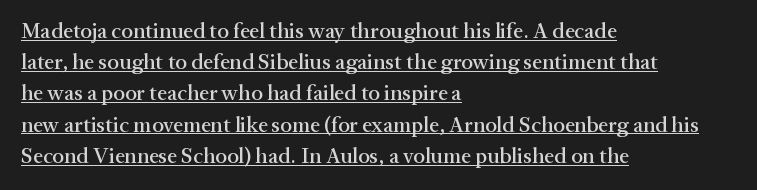
Q: Is the text italic (slanted)? A: No, it is upright.
Q: Is the text underlined? A: Yes.
Q: How is the paragraph aligned? A: Left-aligned.
Q: Is the spacing between letters normal or unusually wide? A: Normal.
Q: Is the spacing between lines tight, normal or loose? A: Normal.
